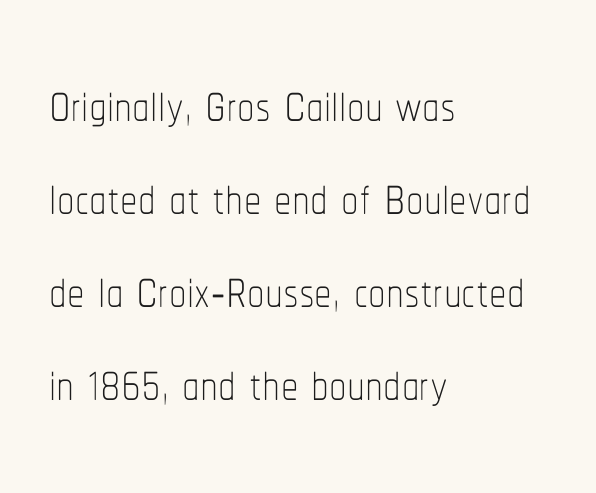
Q: Is the text bold? A: No.
Q: Is the text italic (slanted)? A: No, it is upright.
Q: Is the text underlined? A: No.
Q: How is the paragraph aligned? A: Left-aligned.
Q: Is the spacing between letters normal or unusually wide? A: Normal.
Q: Is the spacing between lines tight, normal or loose? A: Normal.
Q: Width (condensed, normal, or wide)? A: Condensed.
Q: Stroke contrast? A: Low.
Q: x-height? A: Medium.
Q: Monospaced? A: No.
